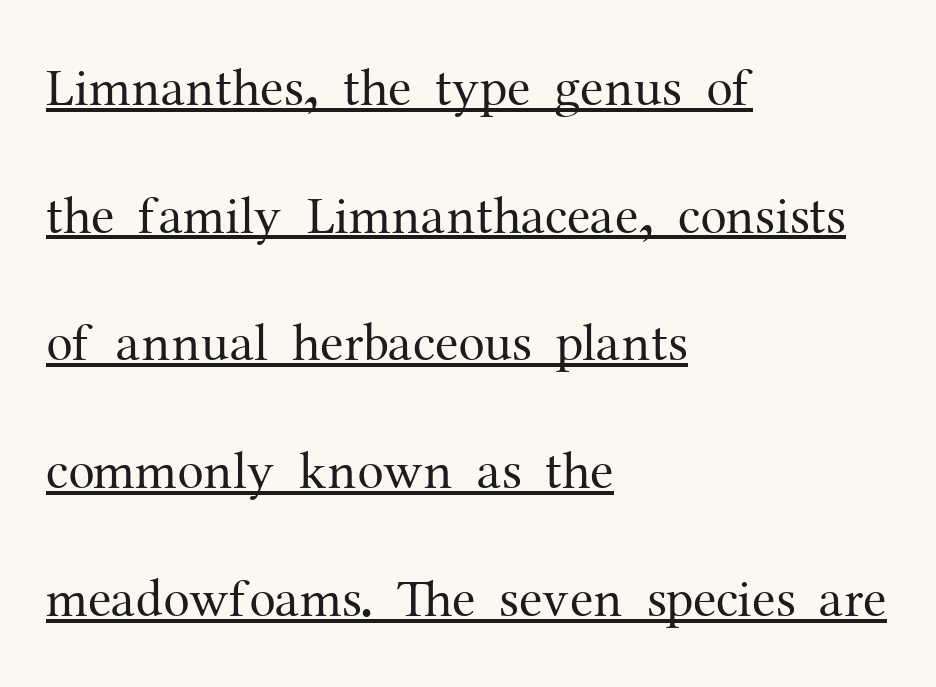
Serif or sans? Serif — the stroke terminals have little feet. Stems here are at most as thick as an everyday book face. A student would call this left alignment; a typographer would say flush left, rag right. Words appear dense and cohesive because spacing is normal.
